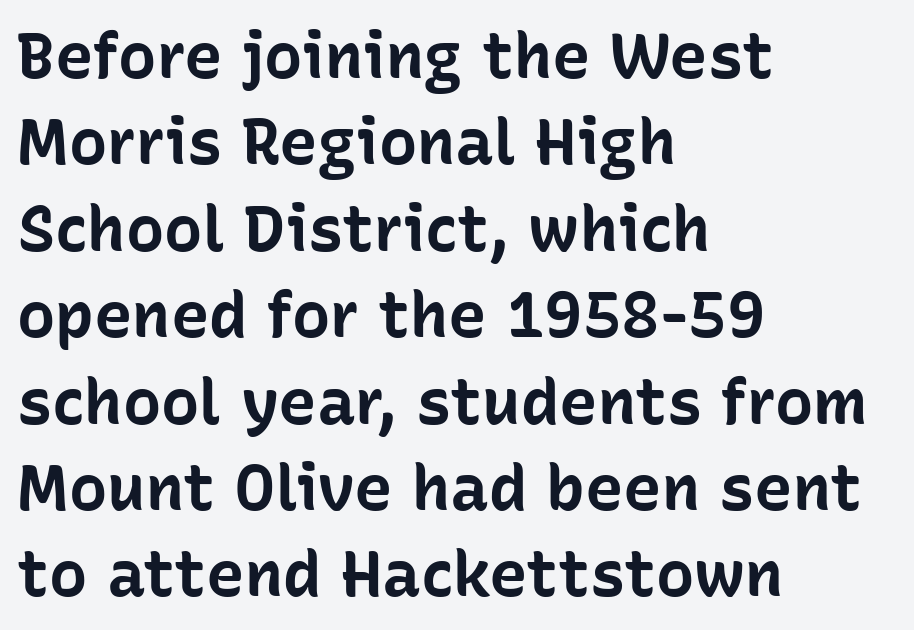
{"serif": "no", "italic": "no", "bold": "yes", "weight": "bold", "width": "normal", "stroke_contrast": "low", "x_height": "medium", "monospaced": "no", "underline": "no", "align": "left", "line_spacing": "normal", "line_spacing_ratio": 1.35, "letter_spacing": "normal", "letter_spacing_em": 0.0, "glyph_px": 64}
